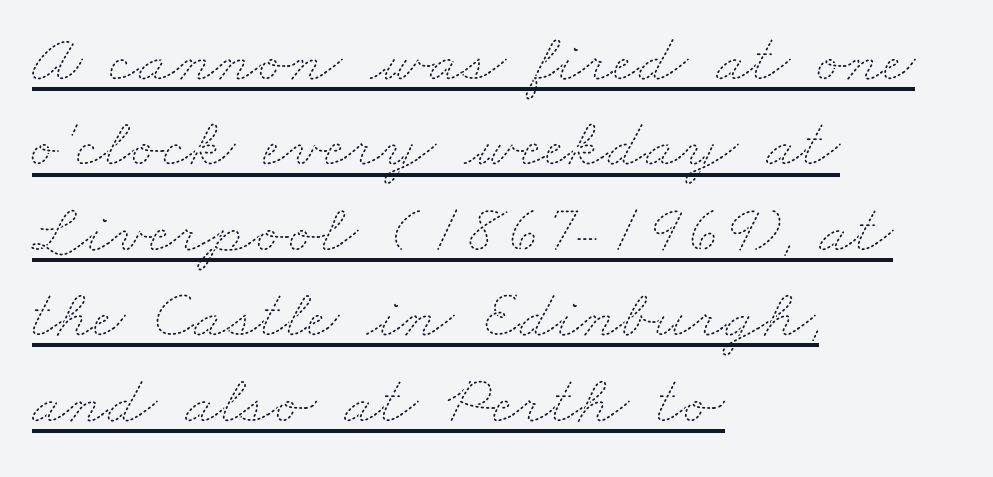
The characters are drawn with everyday or finer stroke widths. The face used here is rendered with its standard letterfit. The letters advance in unequal steps, a hallmark of proportional type. Like a heading marked for emphasis, these lines bear an underscore. Which margin do the lines hug? The left one — the right edge is uneven.
